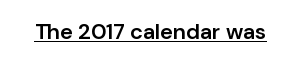
The image shows 22 px text type, upright; set normal letter spacing, underlined.
